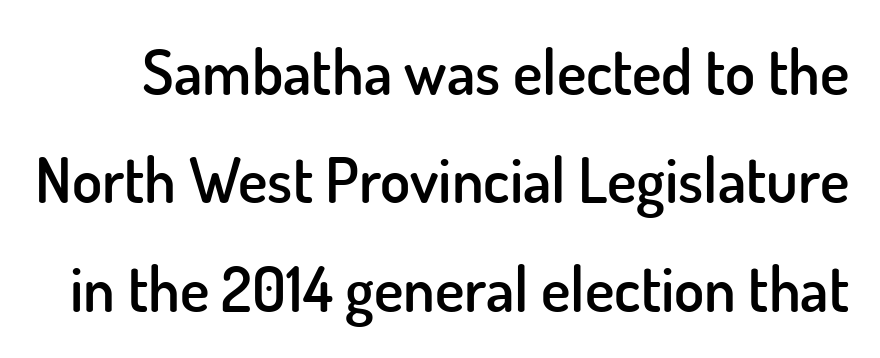
Underlining? Definitely not there. The sample has been set in demibold, a notch under bold. Is this a sans? Yes — the strokes have no serifs. Think of a printed novel: that variable character pitch is what you see here. Standard letterfit; no display-style spreading of the glyphs.
